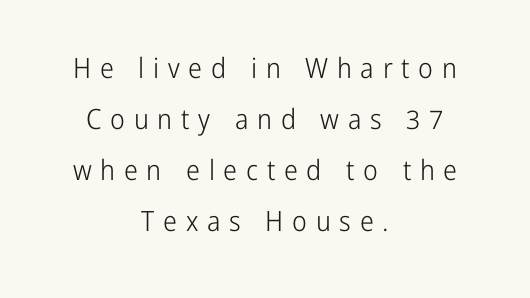
{"serif": "no", "italic": "no", "bold": "no", "weight": "light", "width": "condensed", "stroke_contrast": "low", "x_height": "medium", "monospaced": "no", "underline": "no", "align": "center", "line_spacing_ratio": 1.82, "letter_spacing": "wide", "letter_spacing_em": 0.31, "glyph_px": 28}
